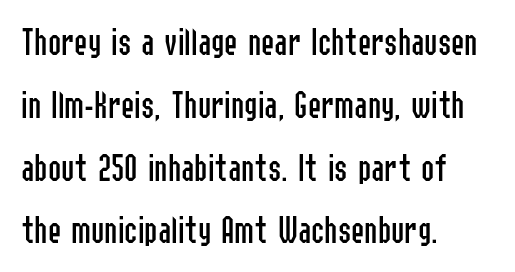
Q: Is the text bold? A: No.
Q: Is the text italic (slanted)? A: No, it is upright.
Q: Is the typeface a serif or a sans-serif typeface? A: Sans-serif.
Q: Is the text underlined? A: No.
Q: How is the paragraph aligned? A: Left-aligned.
Q: Is the spacing between letters normal or unusually wide? A: Normal.
Q: Is the spacing between lines tight, normal or loose? A: Normal.
Q: Width (condensed, normal, or wide)? A: Condensed.
Q: Stroke contrast? A: Low.
Q: x-height? A: Medium.
Q: Monospaced? A: No.
